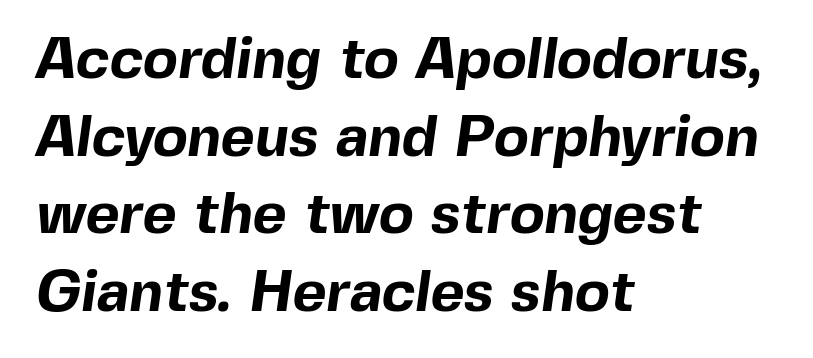
The sample has been set heavy, in full bold. Clear beneath every line of the passage. The rows are spaced the way most documents space them. Note: no serifs on the glyphs. A student would call this left alignment; a typographer would say flush left, rag right.
